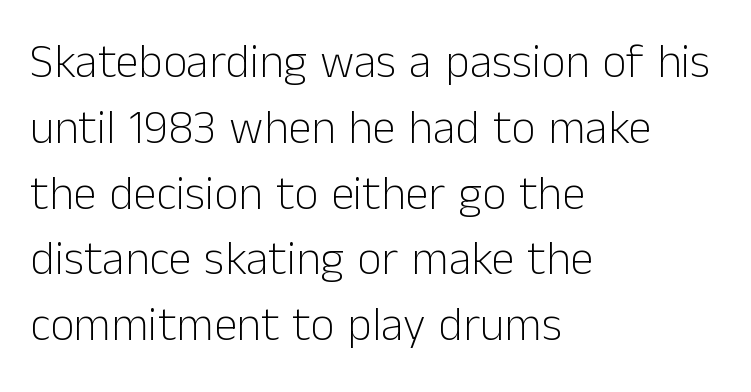
Q: Is the text bold? A: No.
Q: Is the text italic (slanted)? A: No, it is upright.
Q: Is the typeface a serif or a sans-serif typeface? A: Sans-serif.
Q: Is the text underlined? A: No.
Q: How is the paragraph aligned? A: Left-aligned.
Q: Is the spacing between letters normal or unusually wide? A: Normal.
Q: Is the spacing between lines tight, normal or loose? A: Normal.
Q: Width (condensed, normal, or wide)? A: Normal.
Q: Stroke contrast? A: Low.
Q: x-height? A: Medium.
Q: Monospaced? A: No.
